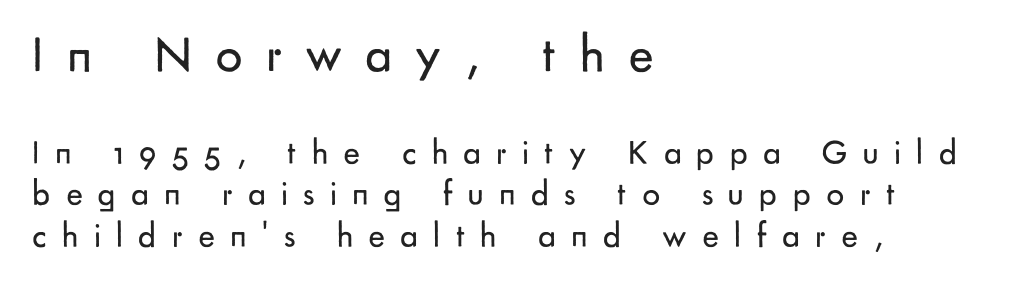
{"serif": "no", "italic": "no", "bold": "no", "weight": "regular", "width": "normal", "stroke_contrast": "low", "x_height": "small", "monospaced": "no", "underline": "no", "align": "left", "line_spacing_ratio": 1.18, "letter_spacing": "wide", "letter_spacing_em": 0.44, "larger_block": "first", "size_ratio": 1.51, "glyph_px": 53}
